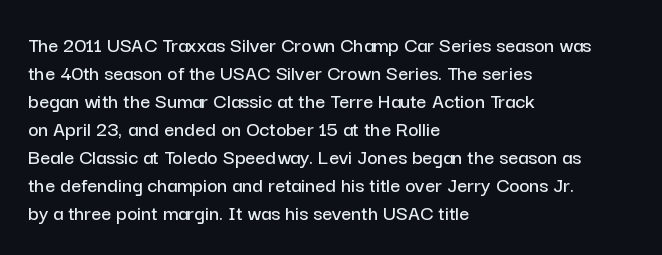
Q: Is the text italic (slanted)? A: No, it is upright.
Q: Is the text underlined? A: No.
Q: How is the paragraph aligned? A: Left-aligned.
Q: Is the spacing between letters normal or unusually wide? A: Normal.
Q: Is the spacing between lines tight, normal or loose? A: Normal.
